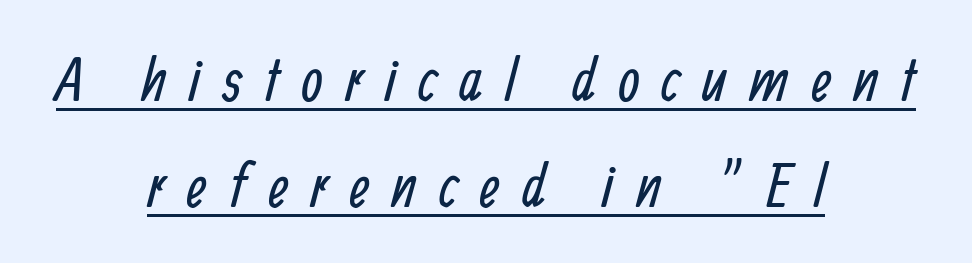
Q: Is the text bold? A: No.
Q: Is the typeface a serif or a sans-serif typeface? A: Sans-serif.
Q: Is the text underlined? A: Yes.
Q: How is the paragraph aligned? A: Centered.
Q: Is the spacing between letters normal or unusually wide? A: Unusually wide.
Q: Width (condensed, normal, or wide)? A: Condensed.
Q: Stroke contrast? A: Low.
Q: x-height? A: Medium.
Q: Monospaced? A: No.
